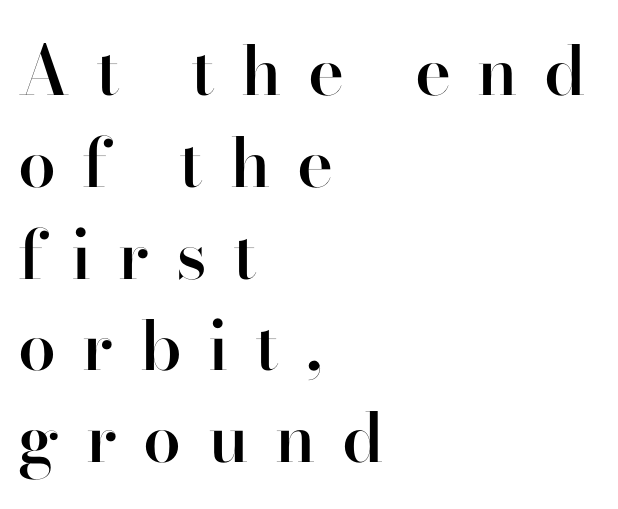
The image shows 68 px semibold serif type, upright; set left-aligned, normal line spacing (1.35x), unusually wide letter spacing (+0.39 em), not underlined; high stroke contrast and a small x-height.
